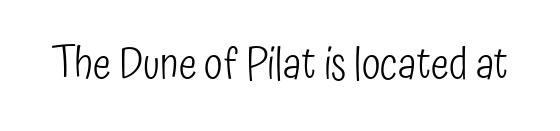
Q: Is the text bold? A: No.
Q: Is the text italic (slanted)? A: No, it is upright.
Q: Is the typeface a serif or a sans-serif typeface? A: Sans-serif.
Q: Is the text underlined? A: No.
Q: Is the spacing between letters normal or unusually wide? A: Normal.
Q: Width (condensed, normal, or wide)? A: Condensed.
Q: Stroke contrast? A: Low.
Q: x-height? A: Medium.
Q: Monospaced? A: No.
